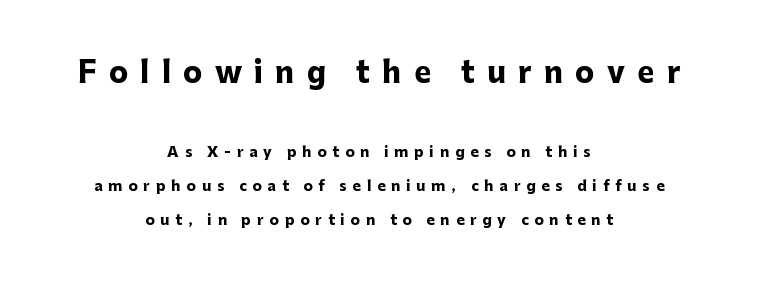
The image shows 29 px heavy sans-serif type, upright; set centered, loose line spacing (2.44x), unusually wide letter spacing (+0.42 em), not underlined; the first (top) block is 2.07x larger; low stroke contrast and a medium x-height.
